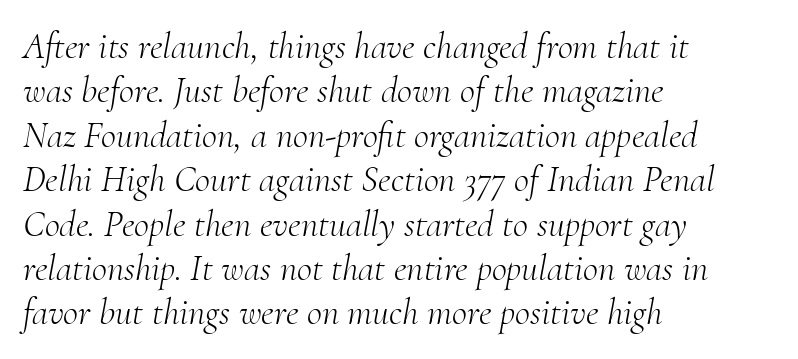
Q: Is the text bold? A: No.
Q: Is the text italic (slanted)? A: Yes, it leans right by about 10 degrees.
Q: Is the typeface a serif or a sans-serif typeface? A: Serif.
Q: Is the text underlined? A: No.
Q: How is the paragraph aligned? A: Left-aligned.
Q: Is the spacing between letters normal or unusually wide? A: Normal.
Q: Width (condensed, normal, or wide)? A: Normal.
Q: Stroke contrast? A: Medium.
Q: x-height? A: Small.
Q: Monospaced? A: No.
